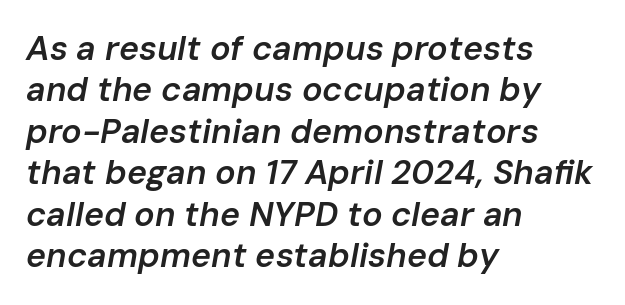
Q: Is the text bold? A: Semi-bold.
Q: Is the text italic (slanted)? A: Yes, it leans right by about 10 degrees.
Q: Is the text underlined? A: No.
Q: How is the paragraph aligned? A: Left-aligned.
Q: Is the spacing between letters normal or unusually wide? A: Normal.
Q: Width (condensed, normal, or wide)? A: Normal.
Q: Stroke contrast? A: Low.
Q: x-height? A: Medium.
Q: Monospaced? A: No.
